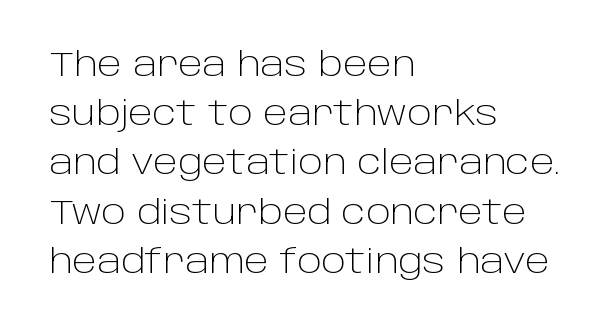
The image shows 33 px light sans-serif type, upright; set left-aligned, normal line spacing (1.49x), normal letter spacing, not underlined; low stroke contrast and a large x-height.
